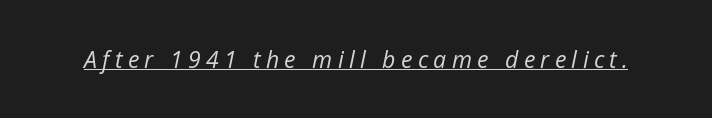
The image shows 23 px text type, italic (leaning right); set unusually wide letter spacing (+0.23 em), underlined.
